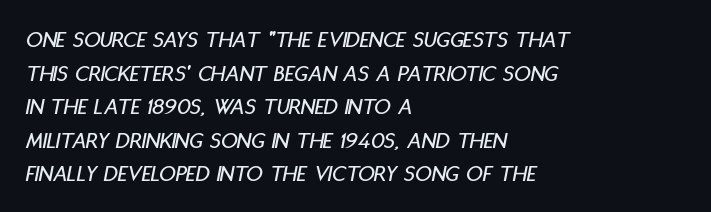
{"italic": "yes", "lean": "right", "slant_degrees": 11, "underline": "no", "align": "left", "line_spacing": "normal", "line_spacing_ratio": 1.46, "letter_spacing": "normal", "letter_spacing_em": 0.0, "glyph_px": 23}
